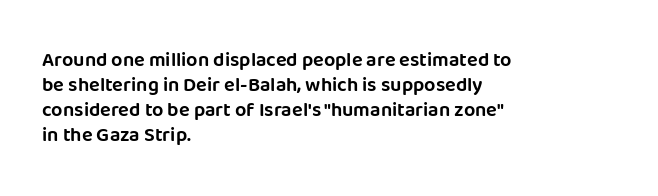
Q: Is the text italic (slanted)? A: No, it is upright.
Q: Is the text underlined? A: No.
Q: How is the paragraph aligned? A: Left-aligned.
Q: Is the spacing between letters normal or unusually wide? A: Normal.
Q: Is the spacing between lines tight, normal or loose? A: Normal.
